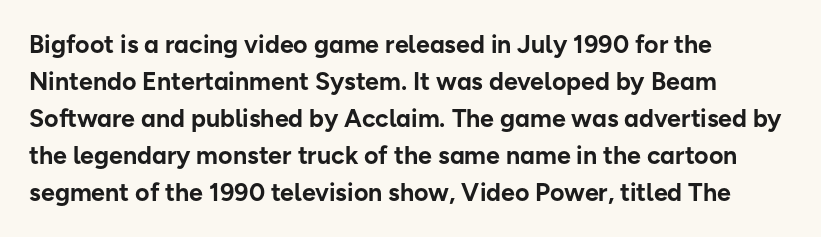
The image shows 25 px bold type, upright; set left-aligned, normal line spacing (1.48x), normal letter spacing, not underlined.
